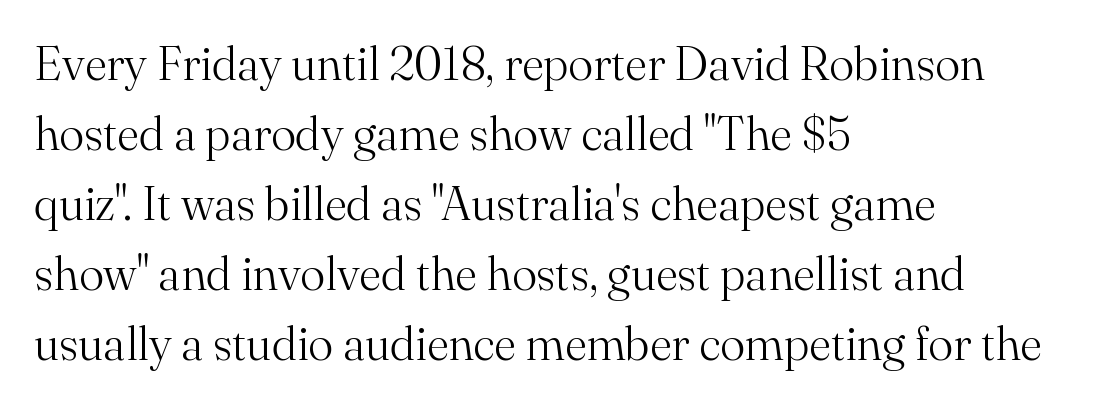
Q: Is the text bold? A: No.
Q: Is the text italic (slanted)? A: No, it is upright.
Q: Is the typeface a serif or a sans-serif typeface? A: Serif.
Q: Is the text underlined? A: No.
Q: How is the paragraph aligned? A: Left-aligned.
Q: Is the spacing between letters normal or unusually wide? A: Normal.
Q: Is the spacing between lines tight, normal or loose? A: Normal.
Q: Width (condensed, normal, or wide)? A: Normal.
Q: Stroke contrast? A: Medium.
Q: x-height? A: Small.
Q: Monospaced? A: No.
